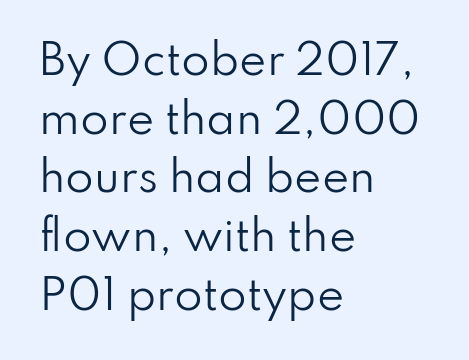
Unmarked baselines from the first word to the last. Typographically, this falls in the sans-serif category. Caption: face not bold, strokes unweighted. Varying glyph widths throughout — classic text-font behaviour. Ascenders rise straight up at ninety degrees. Standard letterfit; no display-style spreading of the glyphs.
